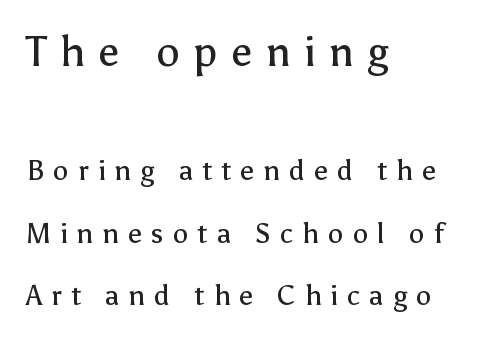
{"serif": "no", "italic": "no", "bold": "no", "weight": "regular", "width": "normal", "stroke_contrast": "low", "x_height": "medium", "monospaced": "no", "underline": "no", "align": "left", "line_spacing": "loose", "line_spacing_ratio": 2.23, "letter_spacing": "wide", "letter_spacing_em": 0.32, "larger_block": "first", "size_ratio": 1.5, "glyph_px": 42}
